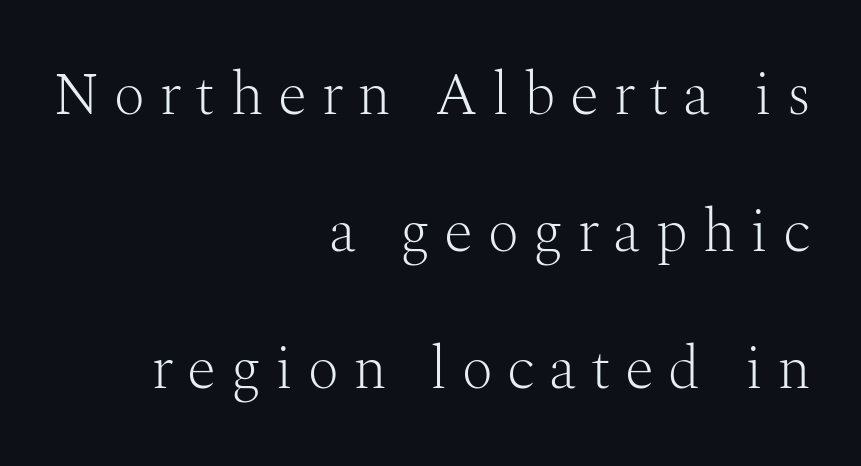
Q: Is the text bold? A: No.
Q: Is the text italic (slanted)? A: No, it is upright.
Q: Is the typeface a serif or a sans-serif typeface? A: Serif.
Q: Is the text underlined? A: No.
Q: How is the paragraph aligned? A: Right-aligned.
Q: Is the spacing between letters normal or unusually wide? A: Unusually wide.
Q: Is the spacing between lines tight, normal or loose? A: Loose.
Q: Width (condensed, normal, or wide)? A: Normal.
Q: Stroke contrast? A: Medium.
Q: x-height? A: Medium.
Q: Monospaced? A: No.
